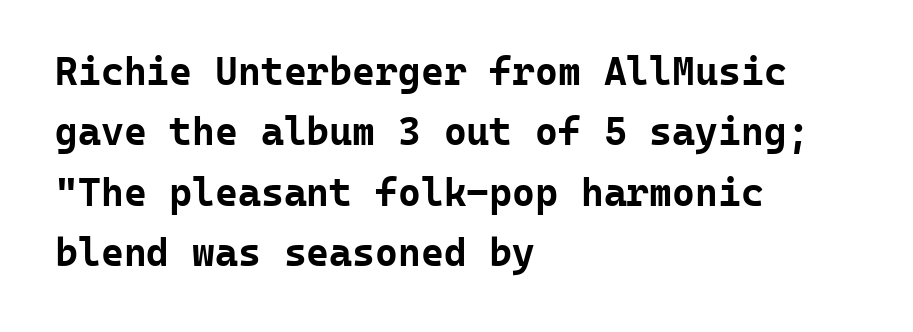
Q: Is the text bold? A: Yes.
Q: Is the text italic (slanted)? A: No, it is upright.
Q: Is the typeface a serif or a sans-serif typeface? A: Sans-serif.
Q: Is the text underlined? A: No.
Q: How is the paragraph aligned? A: Left-aligned.
Q: Is the spacing between letters normal or unusually wide? A: Normal.
Q: Is the spacing between lines tight, normal or loose? A: Normal.
Q: Width (condensed, normal, or wide)? A: Normal.
Q: Stroke contrast? A: Low.
Q: x-height? A: Medium.
Q: Monospaced? A: Yes.
